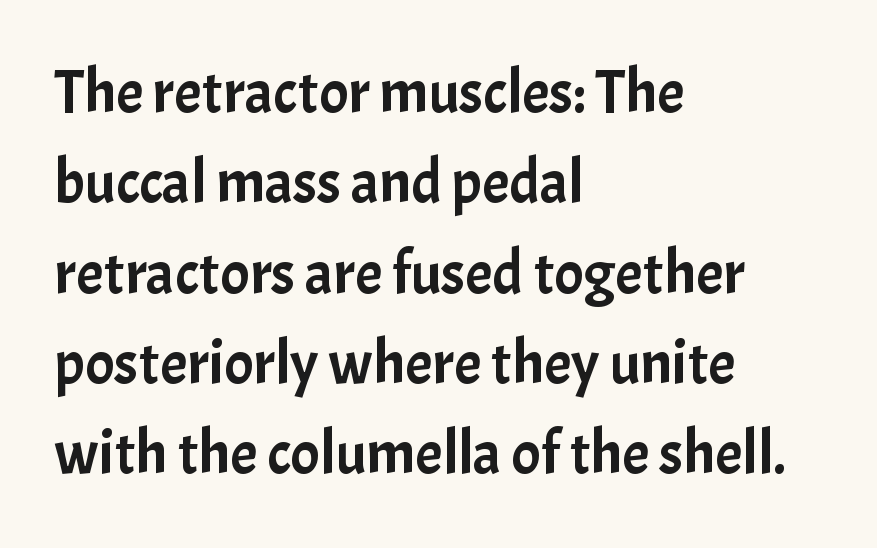
Compared with typical body copy, the letter spacing here is the same. Leading matches the norm, producing a regular column. Looks like regular typesetting: each glyph gets only the width it needs. You can tell from the bare stems that sans-serif type was used.
